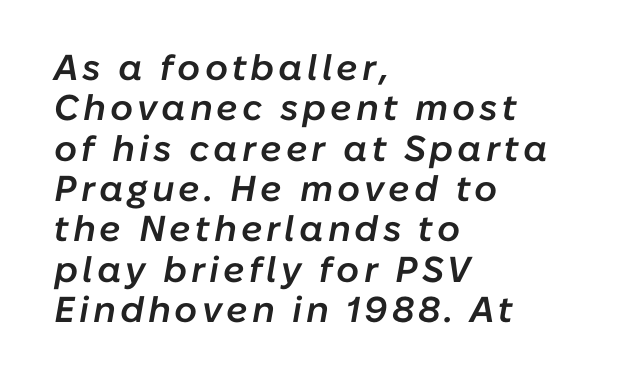
Q: Is the text bold? A: Semi-bold.
Q: Is the text italic (slanted)? A: Yes, it leans right by about 10 degrees.
Q: Is the text underlined? A: No.
Q: How is the paragraph aligned? A: Left-aligned.
Q: Is the spacing between lines tight, normal or loose? A: Tight.
Q: Width (condensed, normal, or wide)? A: Normal.
Q: Stroke contrast? A: Low.
Q: x-height? A: Medium.
Q: Monospaced? A: No.
